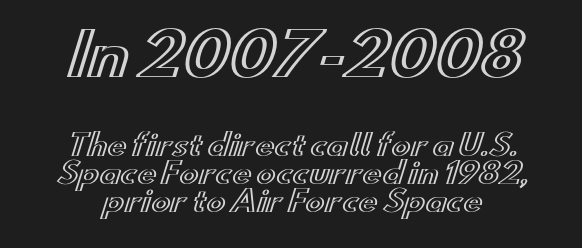
You could not count columns in this text — the font is proportionally spaced. Note: larger setting up top, smaller setting below. Each row of text sits above clean, open space. Does the leading feel generous? Not at all — it's pinched.
